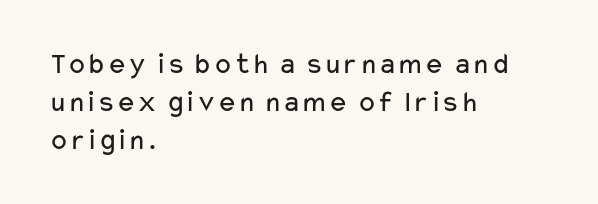
Q: Is the text bold? A: No.
Q: Is the text italic (slanted)? A: No, it is upright.
Q: Is the typeface a serif or a sans-serif typeface? A: Sans-serif.
Q: Is the text underlined? A: No.
Q: How is the paragraph aligned? A: Left-aligned.
Q: Is the spacing between letters normal or unusually wide? A: Normal.
Q: Is the spacing between lines tight, normal or loose? A: Normal.
Q: Width (condensed, normal, or wide)? A: Wide.
Q: Stroke contrast? A: Low.
Q: x-height? A: Medium.
Q: Monospaced? A: No.
